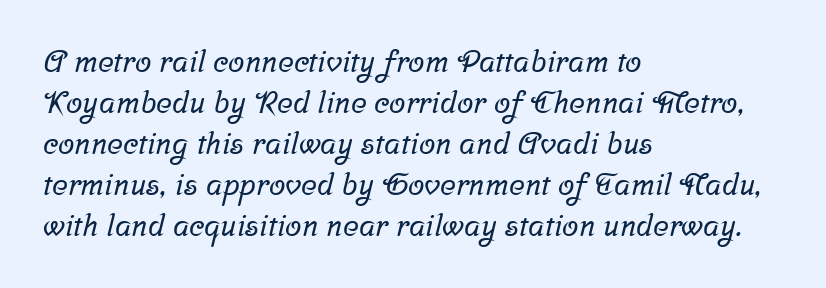
{"width": "normal", "stroke_contrast": "low", "x_height": "medium", "monospaced": "no", "underline": "no", "align": "left", "line_spacing": "normal", "line_spacing_ratio": 1.37, "letter_spacing": "normal", "letter_spacing_em": 0.0, "glyph_px": 30}
